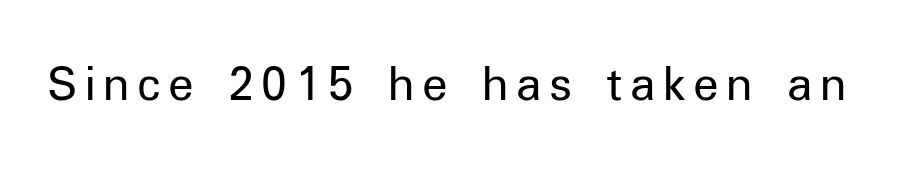
The image shows 53 px regular-weight sans-serif type, upright; set not underlined; low stroke contrast and a medium x-height.
